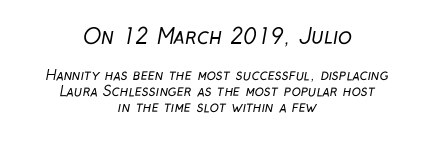
The image shows 21 px text type; set centered, tight line spacing (1.14x), normal letter spacing, not underlined; the first (top) block is 1.5x larger.
